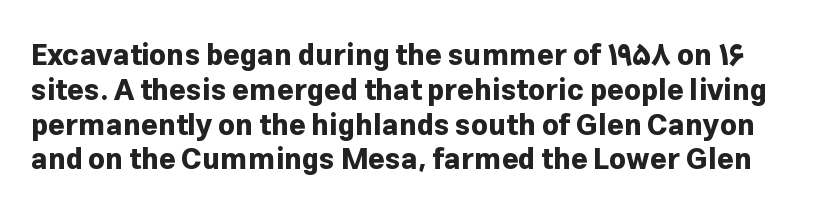
{"serif": "no", "italic": "no", "bold": "yes", "weight": "bold", "width": "normal", "stroke_contrast": "low", "x_height": "medium", "monospaced": "no", "underline": "no", "line_spacing_ratio": 1.2, "letter_spacing": "normal", "letter_spacing_em": 0.0, "glyph_px": 29}
